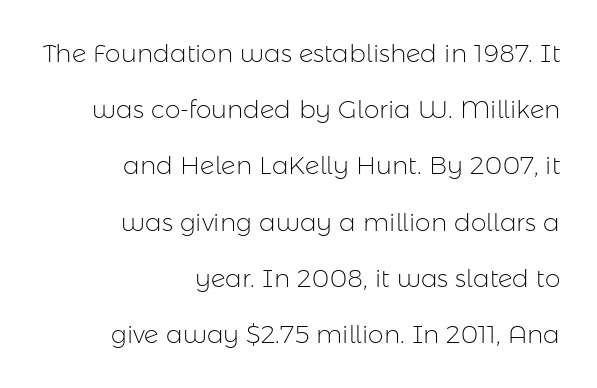
Q: Is the text bold? A: No.
Q: Is the text italic (slanted)? A: No, it is upright.
Q: Is the text underlined? A: No.
Q: How is the paragraph aligned? A: Right-aligned.
Q: Is the spacing between letters normal or unusually wide? A: Normal.
Q: Is the spacing between lines tight, normal or loose? A: Loose.
